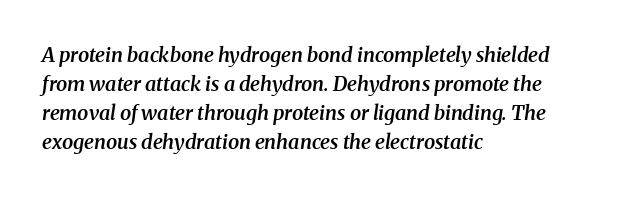
{"italic": "yes", "lean": "right", "slant_degrees": 8, "bold": "semi", "underline": "no", "align": "left", "line_spacing": "normal", "line_spacing_ratio": 1.45, "letter_spacing": "normal", "letter_spacing_em": 0.0, "glyph_px": 20}
